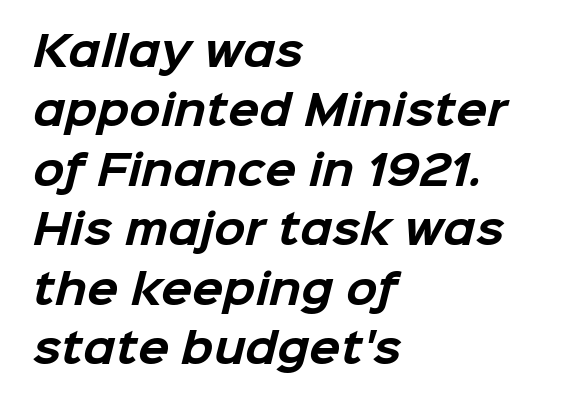
Observe the ordinary spacing: letters are neighbours, not strangers. The glyphs are unaccompanied by any horizontal stroke below them. The font is running at its bold setting. Normally led — the rows are evenly, conventionally spaced. Look at the bottom of the vertical strokes: they stop flat, with no serifs. The compositor pushed each line to the left boundary.
